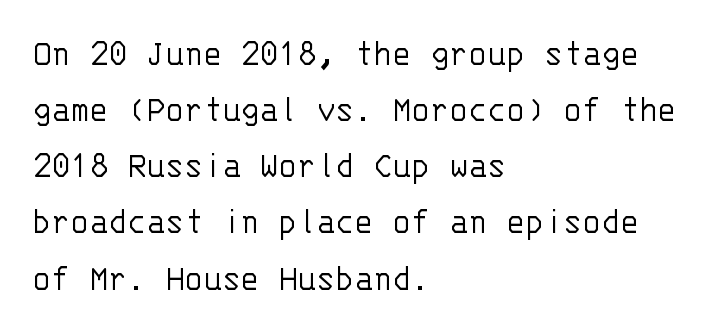
{"serif": "no", "italic": "no", "bold": "no", "weight": "light", "width": "normal", "stroke_contrast": "low", "x_height": "large", "monospaced": "yes", "underline": "no", "align": "left", "line_spacing": "normal", "line_spacing_ratio": 1.44, "letter_spacing": "normal", "letter_spacing_em": 0.0, "glyph_px": 39}
